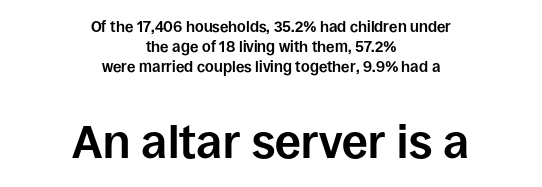
The image shows 46 px bold sans-serif type, upright; set centered, normal line spacing (1.35x), normal letter spacing, not underlined; the second (bottom) block is 3.07x larger; low stroke contrast and a large x-height.
